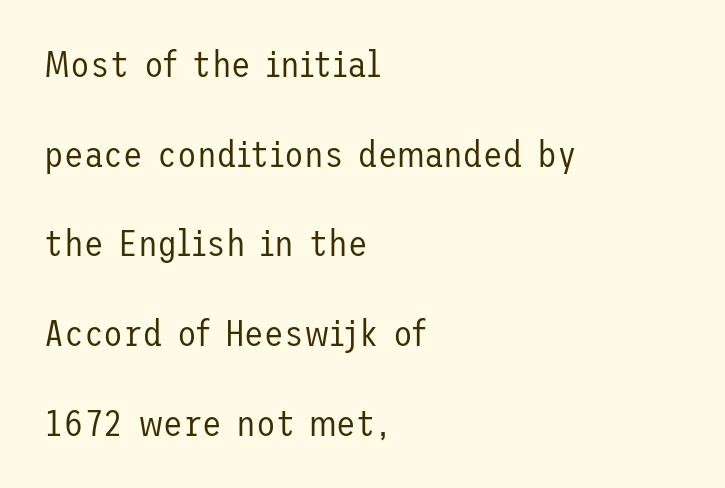
The image shows 36 px regular-weight sans-serif type, upright; set left-aligned, loose line spacing (2.49x), normal letter spacing, not underlined; low stroke contrast and a medium x-height.
